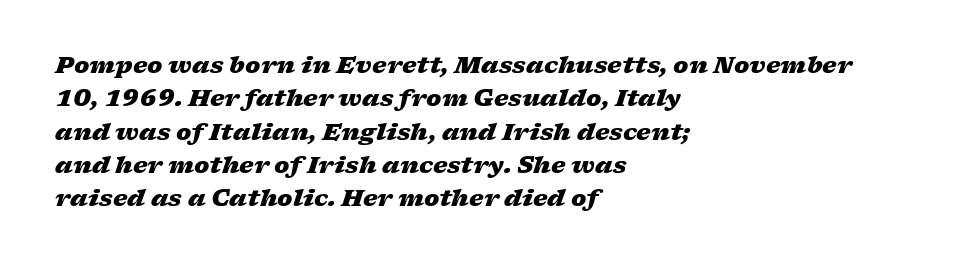
Rows of type keep a routine distance in the vertical direction. These lines were composed using italics. Here the glyphs are tracked normally, forming tight word shapes. These lines are set flush left with a ragged right edge. No word sits above an underline. Typographic density is high because the face is bold.
